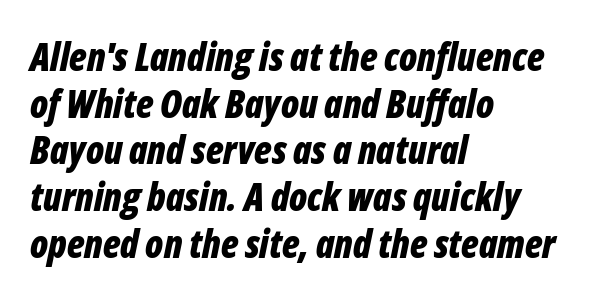
Character widths vary here, with narrow letters taking less room than wide ones. Only glyphs here, with clear space below each row. Slanted lettering throughout. This rendering leaves character spacing at its baseline value.
